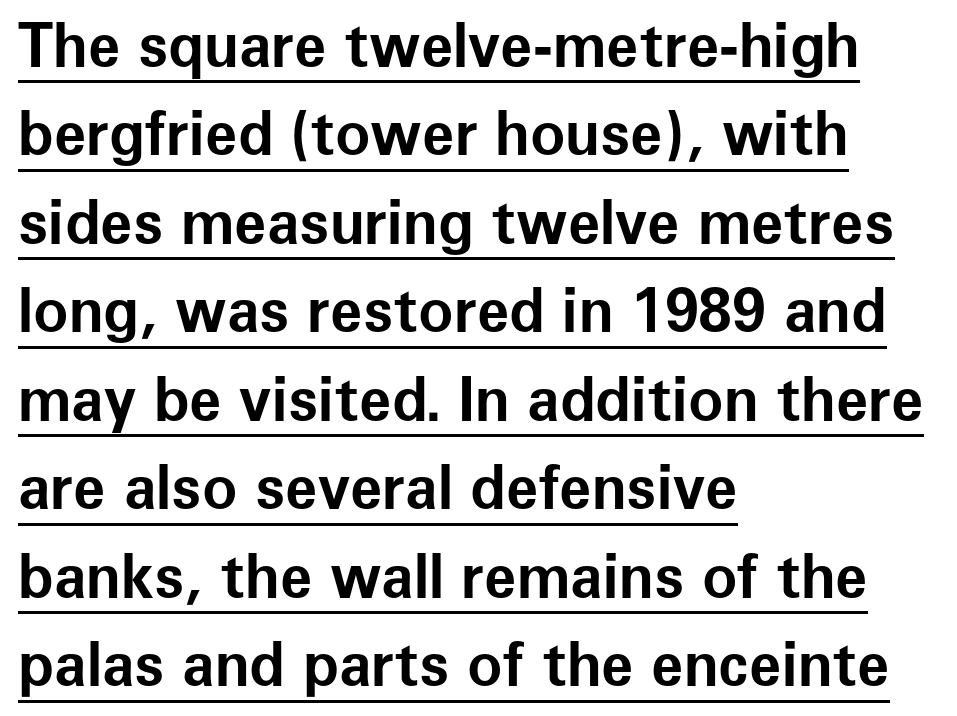
Q: Is the text bold? A: Yes.
Q: Is the text italic (slanted)? A: No, it is upright.
Q: Is the typeface a serif or a sans-serif typeface? A: Sans-serif.
Q: Is the text underlined? A: Yes.
Q: How is the paragraph aligned? A: Left-aligned.
Q: Is the spacing between letters normal or unusually wide? A: Normal.
Q: Is the spacing between lines tight, normal or loose? A: Normal.
Q: Width (condensed, normal, or wide)? A: Normal.
Q: Stroke contrast? A: Low.
Q: x-height? A: Medium.
Q: Monospaced? A: No.
